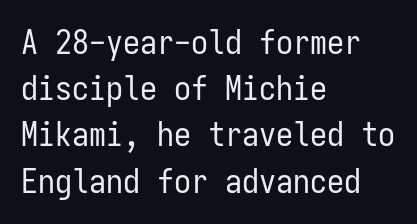
The image shows 34 px regular-weight, condensed sans-serif type, upright, monospaced; set left-aligned, normal line spacing (1.36x), normal letter spacing, not underlined; low stroke contrast and a medium x-height.
